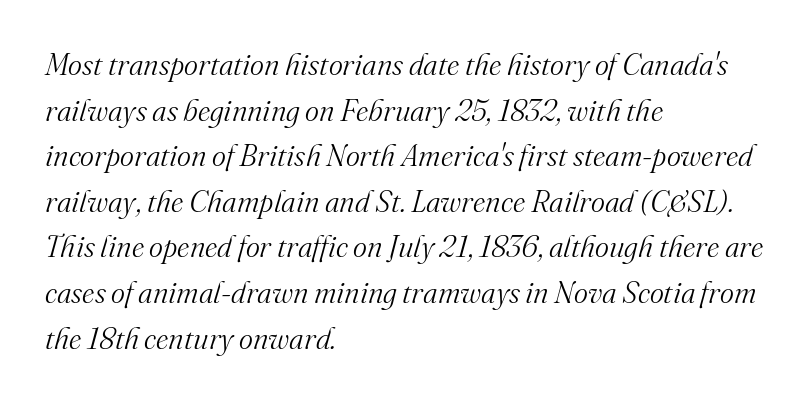
The image shows 30 px light serif type, italic (leaning right); set left-aligned, normal line spacing (1.52x), normal letter spacing, not underlined; medium stroke contrast and a small x-height.
